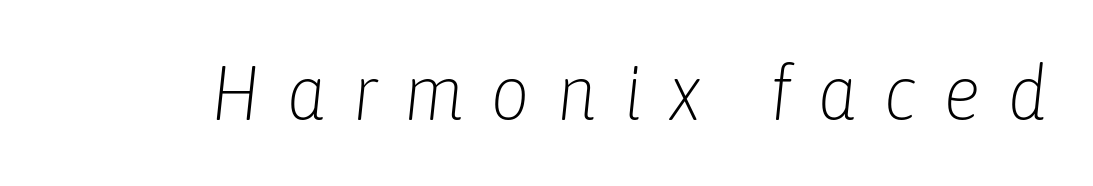
{"italic": "yes", "lean": "right", "slant_degrees": 6, "bold": "no", "weight": "light", "width": "condensed", "stroke_contrast": "low", "x_height": "medium", "monospaced": "no", "underline": "no", "letter_spacing": "wide", "letter_spacing_em": 0.34, "glyph_px": 77}
